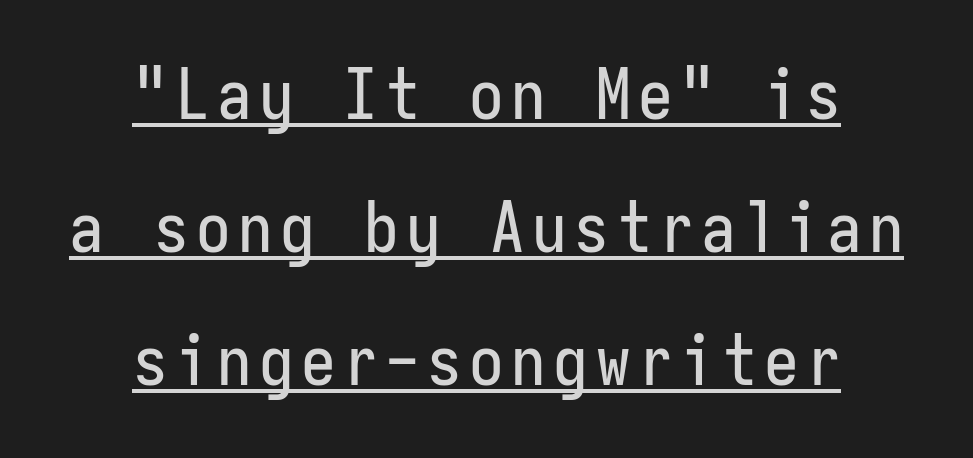
This rendering features underlined lettering. Are there feet on the stems? There aren't — it's a sans. A typesetter would call this leading open, well beyond the default. Rendered with straight, roman letterforms.
